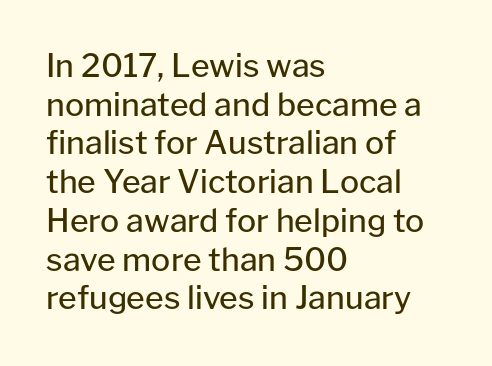
The image shows 32 px regular-weight sans-serif type, upright; set left-aligned, line spacing 1.21x, normal letter spacing, not underlined; low stroke contrast and a medium x-height.
